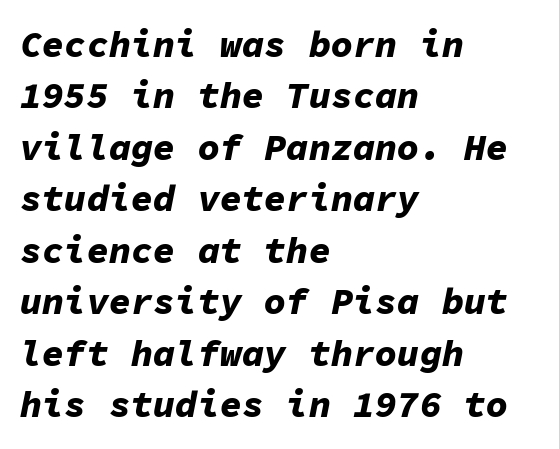
The image shows 37 px bold type, italic (leaning right), monospaced; set left-aligned, normal line spacing (1.39x), normal letter spacing, not underlined; low stroke contrast and a medium x-height.
